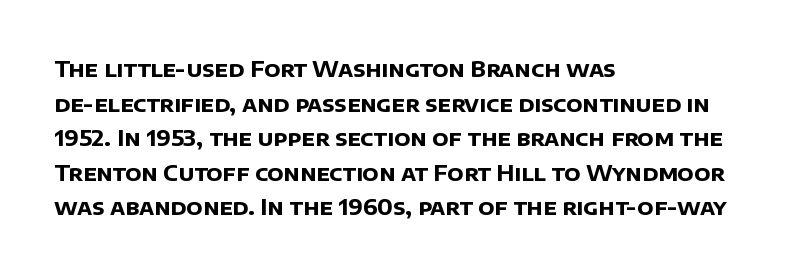
Notice how the passage keeps a crisp vertical edge on the left only. A normal amount of white space separates one row of letters from the next. These lines keep a tight, regular rhythm from letter to letter. The strip under each line holds only bare page.
